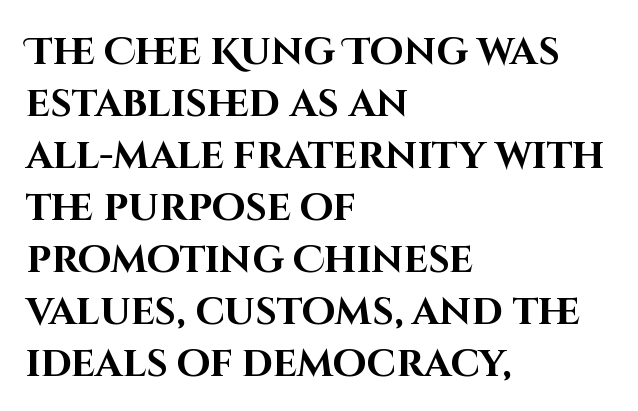
The image shows 38 px bold sans-serif type, upright; set left-aligned, normal line spacing (1.37x), normal letter spacing, not underlined; high stroke contrast and a large x-height.
